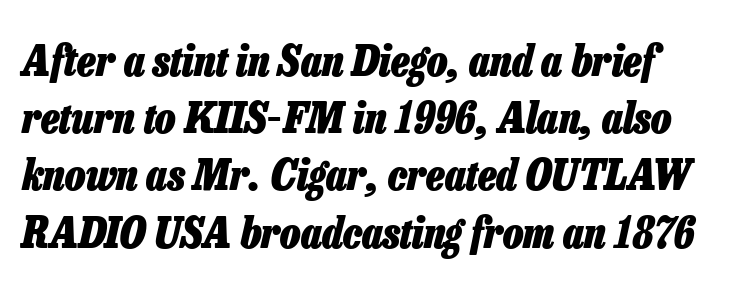
Q: Is the text bold? A: Yes.
Q: Is the text italic (slanted)? A: Yes, it leans right by about 13 degrees.
Q: Is the text underlined? A: No.
Q: Is the spacing between letters normal or unusually wide? A: Normal.
Q: Is the spacing between lines tight, normal or loose? A: Normal.
Q: Width (condensed, normal, or wide)? A: Condensed.
Q: Stroke contrast? A: Low.
Q: x-height? A: Medium.
Q: Monospaced? A: No.
